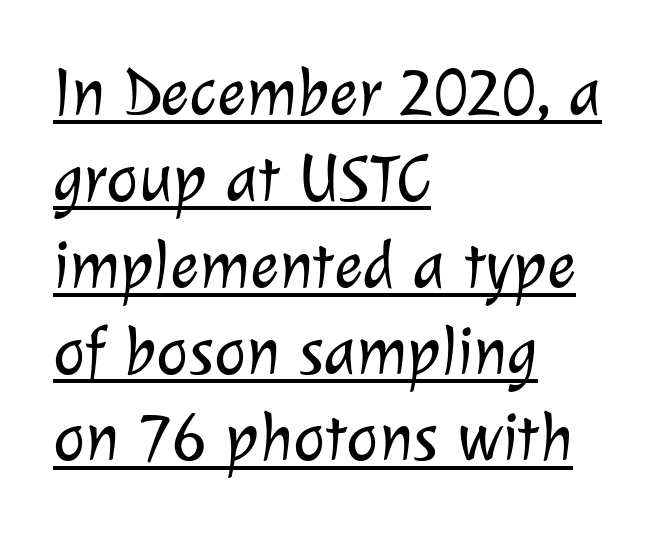
{"serif": "no", "bold": "no", "weight": "light", "width": "normal", "stroke_contrast": "low", "x_height": "medium", "monospaced": "no", "underline": "yes", "align": "left", "line_spacing": "normal", "line_spacing_ratio": 1.27, "letter_spacing": "normal", "letter_spacing_em": 0.0, "glyph_px": 68}
